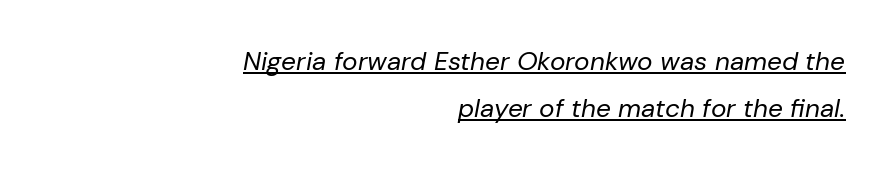
{"italic": "yes", "lean": "right", "slant_degrees": 10, "bold": "no", "underline": "yes", "align": "right", "line_spacing_ratio": 1.81, "letter_spacing": "normal", "letter_spacing_em": 0.0, "glyph_px": 26}
